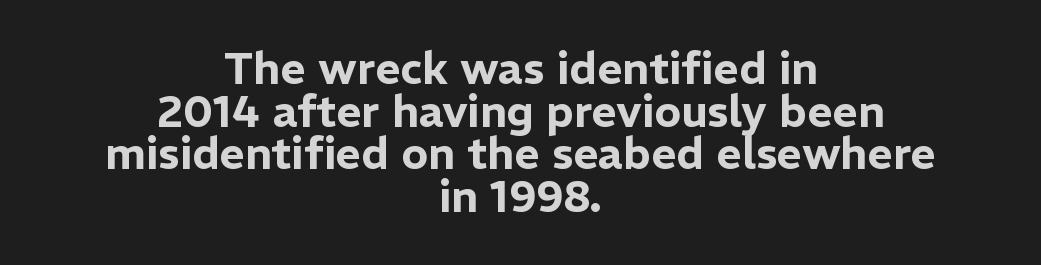
{"serif": "no", "italic": "no", "width": "normal", "stroke_contrast": "low", "x_height": "medium", "monospaced": "no", "underline": "no", "align": "center", "line_spacing": "tight", "line_spacing_ratio": 0.97, "letter_spacing": "normal", "letter_spacing_em": 0.0, "glyph_px": 44}
